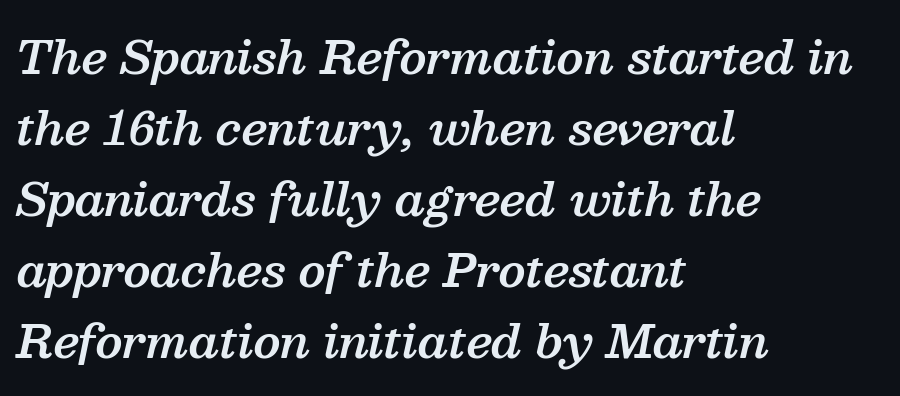
{"serif": "yes", "italic": "yes", "lean": "right", "slant_degrees": 13, "bold": "semi", "weight": "semibold", "width": "normal", "stroke_contrast": "medium", "x_height": "medium", "monospaced": "no", "underline": "no", "align": "left", "line_spacing": "normal", "line_spacing_ratio": 1.58, "letter_spacing": "normal", "letter_spacing_em": 0.0, "glyph_px": 45}
